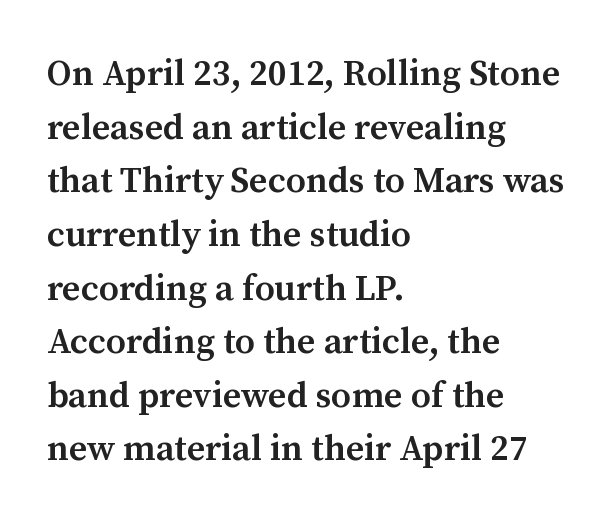
Q: Is the text bold? A: Semi-bold.
Q: Is the text italic (slanted)? A: No, it is upright.
Q: Is the typeface a serif or a sans-serif typeface? A: Serif.
Q: Is the text underlined? A: No.
Q: How is the paragraph aligned? A: Left-aligned.
Q: Is the spacing between letters normal or unusually wide? A: Normal.
Q: Is the spacing between lines tight, normal or loose? A: Normal.
Q: Width (condensed, normal, or wide)? A: Normal.
Q: Stroke contrast? A: Medium.
Q: x-height? A: Medium.
Q: Monospaced? A: No.
